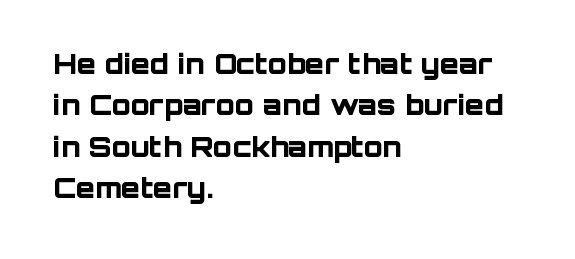
The image shows 28 px bold sans-serif type, upright; set left-aligned, normal line spacing (1.48x), normal letter spacing, not underlined; low stroke contrast and a large x-height.
